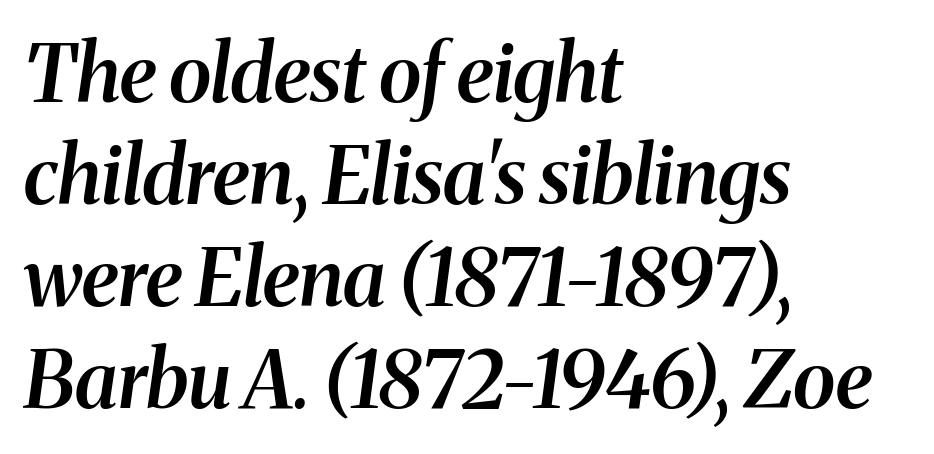
Q: Is the text bold? A: Semi-bold.
Q: Is the text italic (slanted)? A: Yes, it leans right by about 8 degrees.
Q: Is the typeface a serif or a sans-serif typeface? A: Serif.
Q: Is the text underlined? A: No.
Q: How is the paragraph aligned? A: Left-aligned.
Q: Is the spacing between letters normal or unusually wide? A: Normal.
Q: Is the spacing between lines tight, normal or loose? A: Normal.
Q: Width (condensed, normal, or wide)? A: Normal.
Q: Stroke contrast? A: Medium.
Q: x-height? A: Medium.
Q: Monospaced? A: No.
